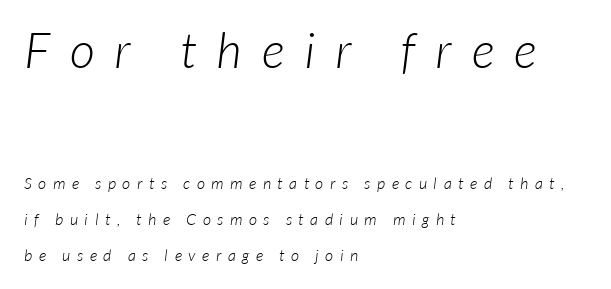
You get the large type first, then a drop to smaller type. Leftover space on each line is placed entirely after the last word. How would I describe the line gaps? Wide and relaxed. Font category for this specimen: sans-serif.
